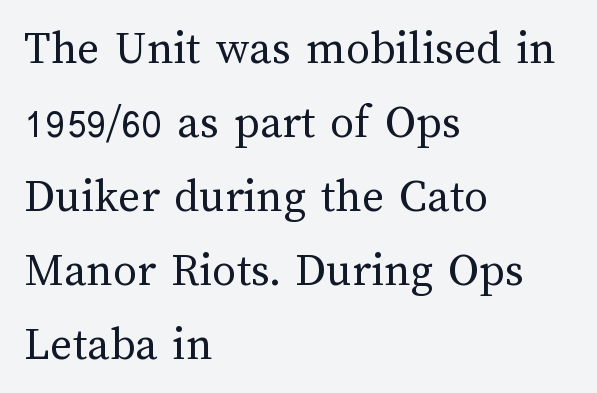
{"italic": "no", "bold": "no", "weight": "regular", "width": "normal", "stroke_contrast": "medium", "x_height": "medium", "monospaced": "no", "underline": "no", "align": "left", "line_spacing": "normal", "line_spacing_ratio": 1.54, "letter_spacing": "normal", "letter_spacing_em": 0.0, "glyph_px": 48}
